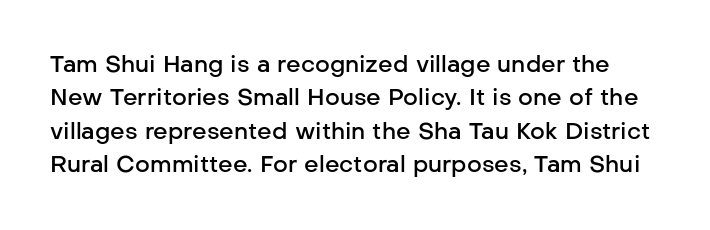
You can tell it's not italic because the verticals are truly vertical. Stroke thickness is moderately raised; the sample reads as semibold. The line texture is even and compact thanks to regular tracking. The string is rendered with underlining switched off. The vertical gap from one line to the next is medium.
